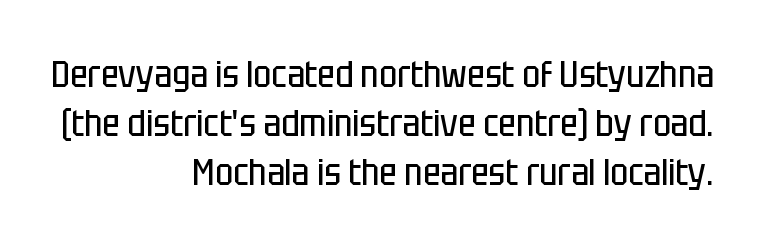
The image shows 38 px regular-weight, condensed sans-serif type, upright; set right-aligned, normal line spacing (1.29x), normal letter spacing, not underlined; low stroke contrast and a large x-height.
